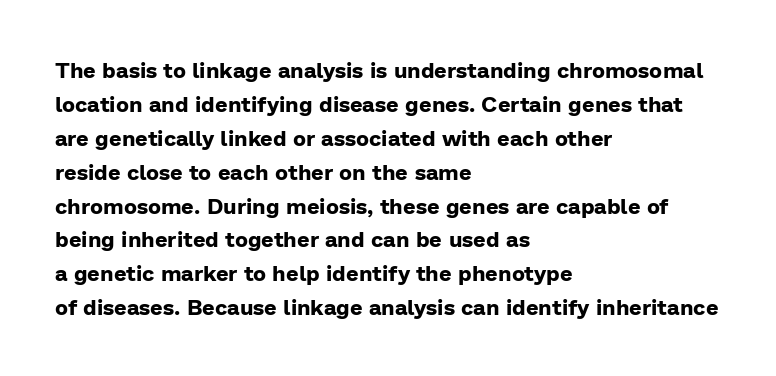
Q: Is the text bold? A: Yes.
Q: Is the text italic (slanted)? A: No, it is upright.
Q: Is the text underlined? A: No.
Q: How is the paragraph aligned? A: Left-aligned.
Q: Is the spacing between letters normal or unusually wide? A: Normal.
Q: Is the spacing between lines tight, normal or loose? A: Normal.
